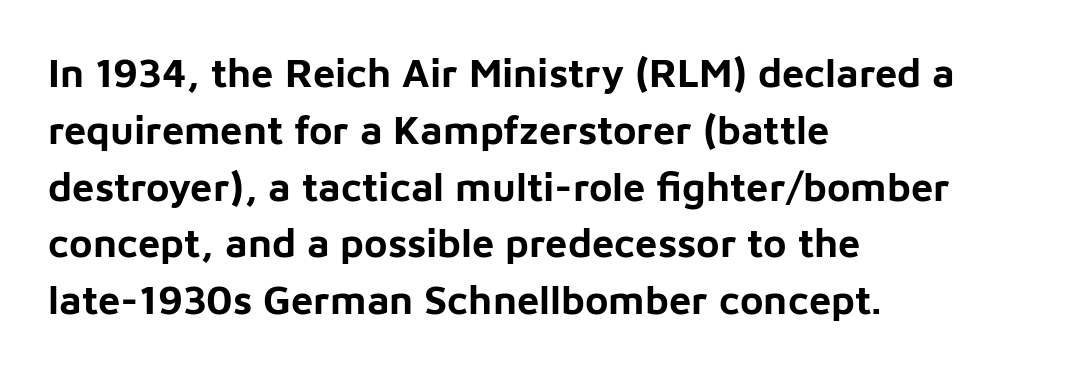
Q: Is the text bold? A: Yes.
Q: Is the text italic (slanted)? A: No, it is upright.
Q: Is the typeface a serif or a sans-serif typeface? A: Sans-serif.
Q: Is the text underlined? A: No.
Q: How is the paragraph aligned? A: Left-aligned.
Q: Is the spacing between letters normal or unusually wide? A: Normal.
Q: Is the spacing between lines tight, normal or loose? A: Normal.
Q: Width (condensed, normal, or wide)? A: Normal.
Q: Stroke contrast? A: Low.
Q: x-height? A: Medium.
Q: Monospaced? A: No.
